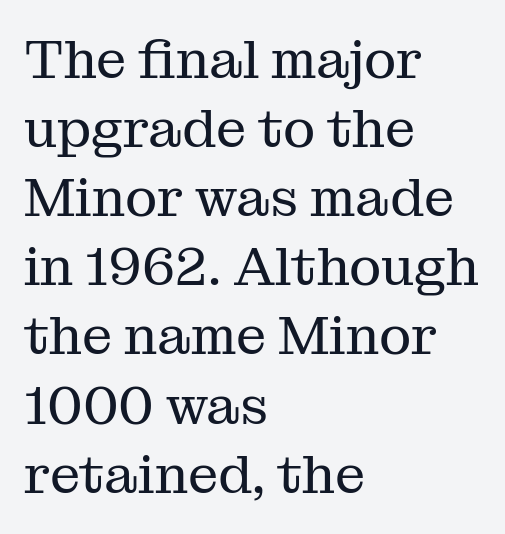
Where is the straight margin? On the left. Letter spacing: default. Proportional: the letters do not fall into vertical columns. The space between consecutive lines is moderate. Notice how the stems are strictly vertical — no italics here. The baseline area is clear.
